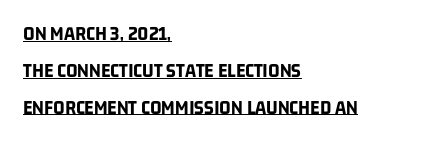
{"bold": "yes", "underline": "yes", "align": "left", "line_spacing_ratio": 1.84, "letter_spacing": "normal", "letter_spacing_em": 0.0, "glyph_px": 20}
